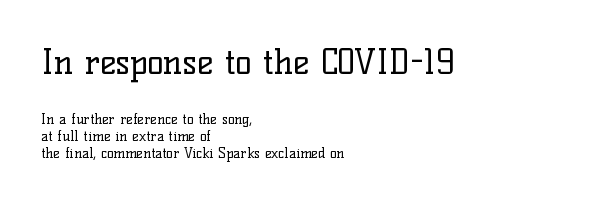
{"serif": "yes", "italic": "no", "bold": "no", "weight": "regular", "width": "normal", "stroke_contrast": "low", "x_height": "medium", "monospaced": "no", "underline": "no", "align": "left", "line_spacing_ratio": 1.23, "letter_spacing": "normal", "letter_spacing_em": 0.0, "larger_block": "first", "size_ratio": 2.43, "glyph_px": 34}
